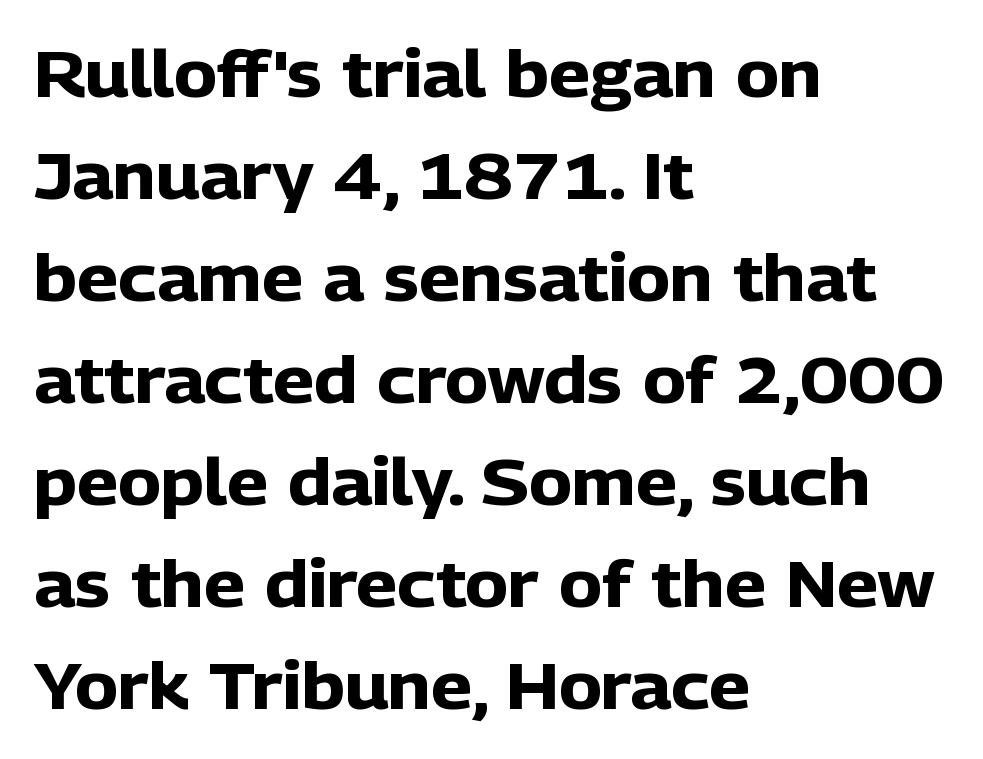
Every character sits straight up, as roman type does. Compared with an ordinary text face, these strokes are far heavier — a full bold. All the whitespace from short lines collects on the right. Quick note: interline space is typical.
